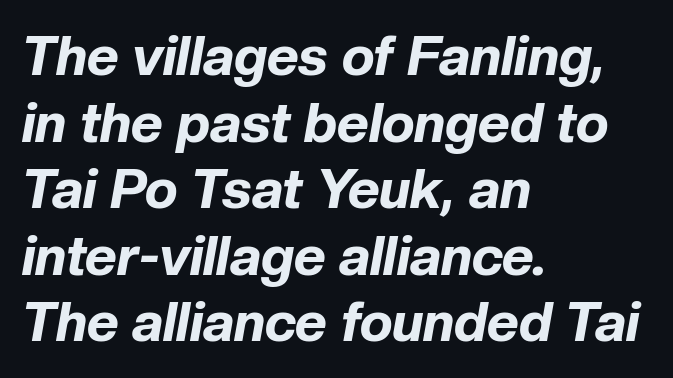
{"italic": "yes", "lean": "right", "slant_degrees": 10, "bold": "yes", "weight": "bold", "width": "normal", "stroke_contrast": "low", "x_height": "medium", "monospaced": "no", "underline": "no", "align": "left", "line_spacing_ratio": 1.21, "letter_spacing": "normal", "letter_spacing_em": 0.0, "glyph_px": 55}
